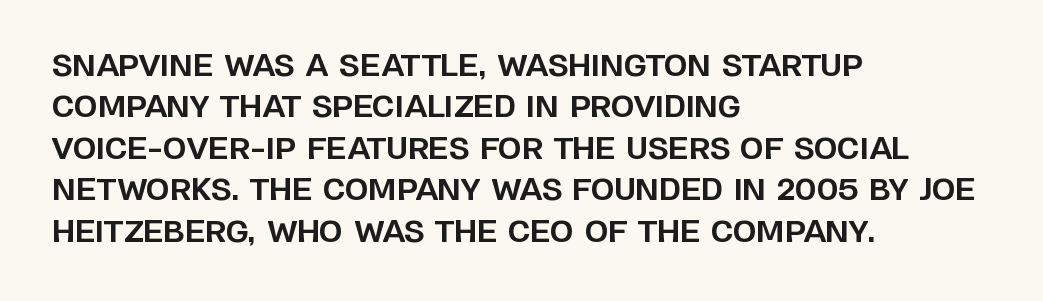
The image shows 30 px bold sans-serif type, upright; set left-aligned, normal line spacing (1.38x), normal letter spacing, not underlined; low stroke contrast and a large x-height.
